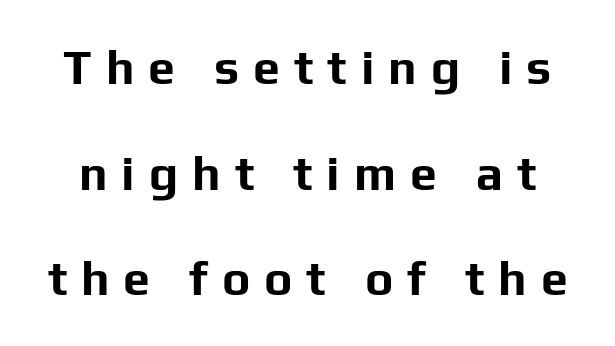
Q: Is the text bold? A: Yes.
Q: Is the text italic (slanted)? A: No, it is upright.
Q: Is the typeface a serif or a sans-serif typeface? A: Sans-serif.
Q: Is the text underlined? A: No.
Q: Is the spacing between letters normal or unusually wide? A: Unusually wide.
Q: Is the spacing between lines tight, normal or loose? A: Loose.
Q: Width (condensed, normal, or wide)? A: Normal.
Q: Stroke contrast? A: Low.
Q: x-height? A: Medium.
Q: Monospaced? A: No.
